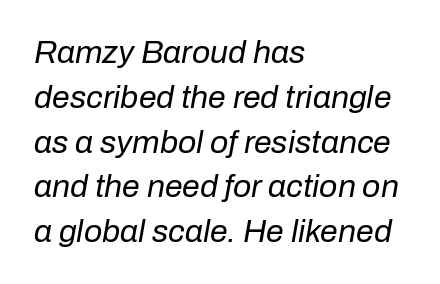
Q: Is the text bold? A: No.
Q: Is the text italic (slanted)? A: Yes, it leans right by about 10 degrees.
Q: Is the text underlined? A: No.
Q: How is the paragraph aligned? A: Left-aligned.
Q: Is the spacing between letters normal or unusually wide? A: Normal.
Q: Is the spacing between lines tight, normal or loose? A: Normal.
Q: Width (condensed, normal, or wide)? A: Normal.
Q: Stroke contrast? A: Low.
Q: x-height? A: Medium.
Q: Monospaced? A: No.
